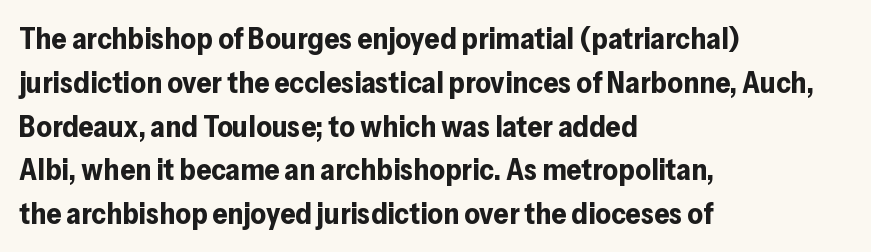
Q: Is the text bold? A: Yes.
Q: Is the text italic (slanted)? A: No, it is upright.
Q: Is the typeface a serif or a sans-serif typeface? A: Sans-serif.
Q: Is the text underlined? A: No.
Q: How is the paragraph aligned? A: Left-aligned.
Q: Is the spacing between letters normal or unusually wide? A: Normal.
Q: Is the spacing between lines tight, normal or loose? A: Normal.
Q: Width (condensed, normal, or wide)? A: Normal.
Q: Stroke contrast? A: Low.
Q: x-height? A: Medium.
Q: Monospaced? A: No.
